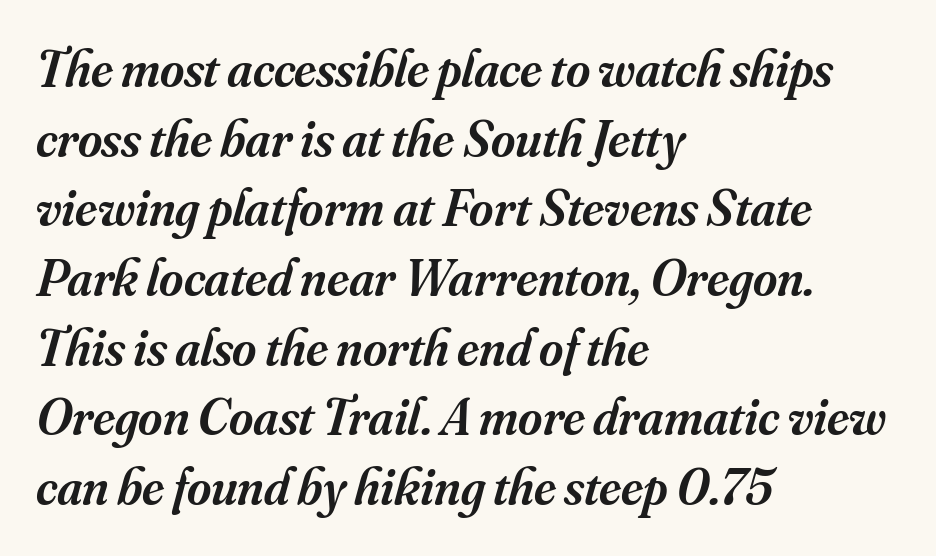
The image shows 52 px semibold serif type, italic (leaning right); set left-aligned, normal line spacing (1.34x), normal letter spacing, not underlined; medium stroke contrast and a small x-height.
